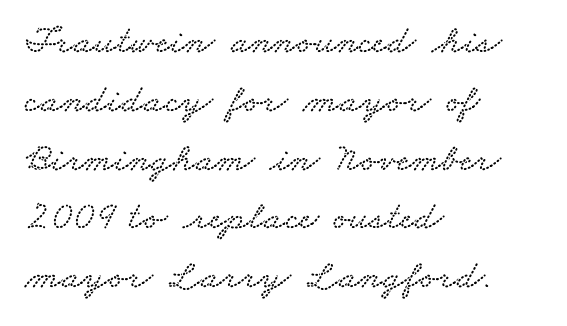
The image shows 40 px wide serif type; set left-aligned, normal line spacing (1.47x), normal letter spacing, not underlined; low stroke contrast and a small x-height.
